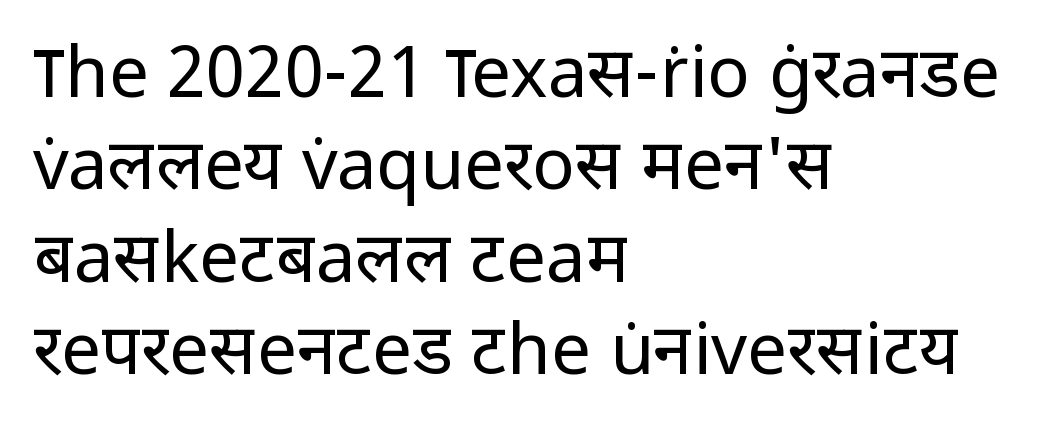
Q: Is the text bold? A: No.
Q: Is the text italic (slanted)? A: No, it is upright.
Q: Is the typeface a serif or a sans-serif typeface? A: Sans-serif.
Q: Is the text underlined? A: No.
Q: How is the paragraph aligned? A: Left-aligned.
Q: Is the spacing between letters normal or unusually wide? A: Normal.
Q: Is the spacing between lines tight, normal or loose? A: Normal.
Q: Width (condensed, normal, or wide)? A: Normal.
Q: Stroke contrast? A: Low.
Q: x-height? A: Medium.
Q: Monospaced? A: No.
